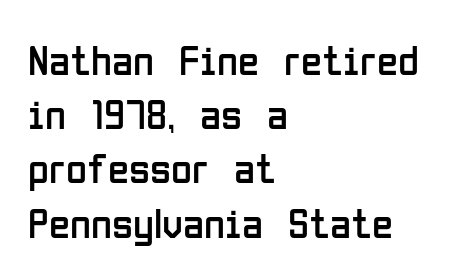
Q: Is the text bold? A: No.
Q: Is the text italic (slanted)? A: No, it is upright.
Q: Is the typeface a serif or a sans-serif typeface? A: Sans-serif.
Q: Is the text underlined? A: No.
Q: How is the paragraph aligned? A: Left-aligned.
Q: Is the spacing between letters normal or unusually wide? A: Normal.
Q: Is the spacing between lines tight, normal or loose? A: Normal.
Q: Width (condensed, normal, or wide)? A: Condensed.
Q: Stroke contrast? A: Low.
Q: x-height? A: Medium.
Q: Monospaced? A: No.
